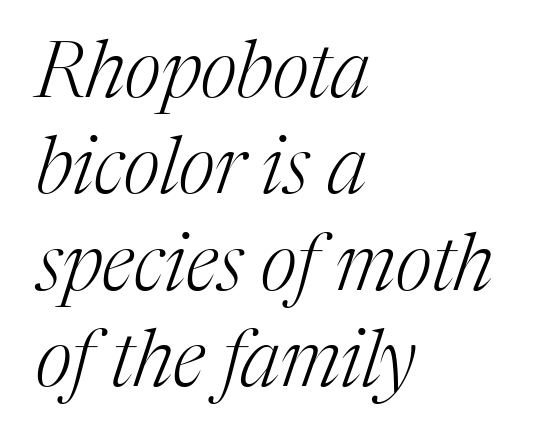
Q: Is the text bold? A: No.
Q: Is the text italic (slanted)? A: Yes, it leans right by about 17 degrees.
Q: Is the typeface a serif or a sans-serif typeface? A: Serif.
Q: Is the text underlined? A: No.
Q: How is the paragraph aligned? A: Left-aligned.
Q: Is the spacing between letters normal or unusually wide? A: Normal.
Q: Width (condensed, normal, or wide)? A: Normal.
Q: Stroke contrast? A: Medium.
Q: x-height? A: Medium.
Q: Monospaced? A: No.
